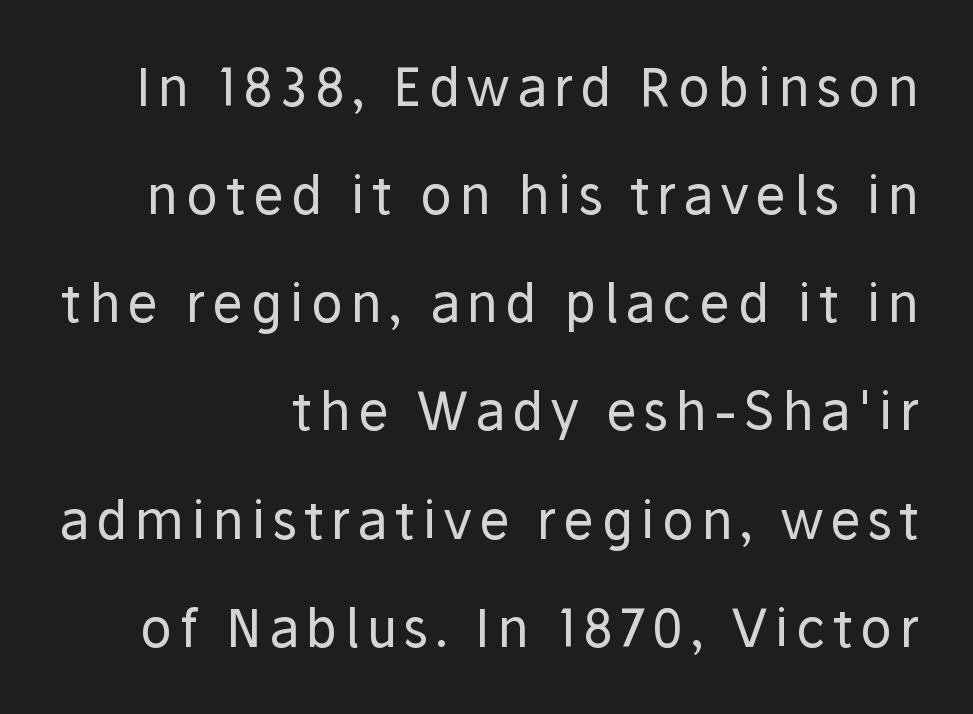
You could not count columns in this text — the font is proportionally spaced. The block of text is sparse from top to bottom, with ample space between rows. Underlining? Definitely not there. Upright lettering throughout.
